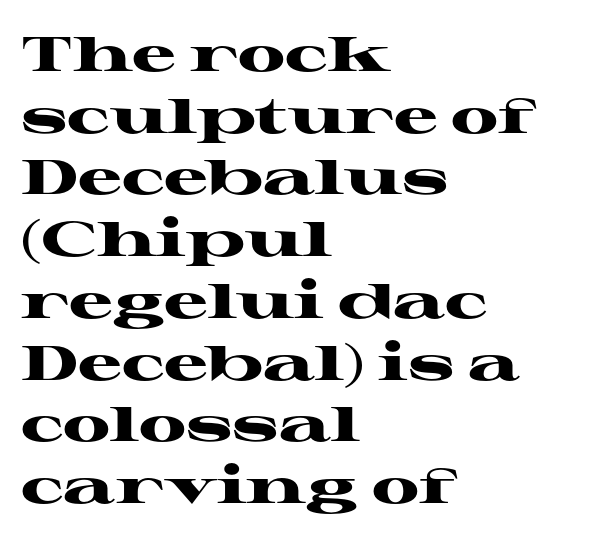
How heavy is the stroke? Heavy — this is a bold. The ragged edge is on the right, which tells us the setting is flush left. A typesetter would label this face a serif. The glyphs are unaccompanied by any horizontal stroke below them. These lines are rendered in a variable-pitch font. Every stem runs plumb, perpendicular to the baseline.
